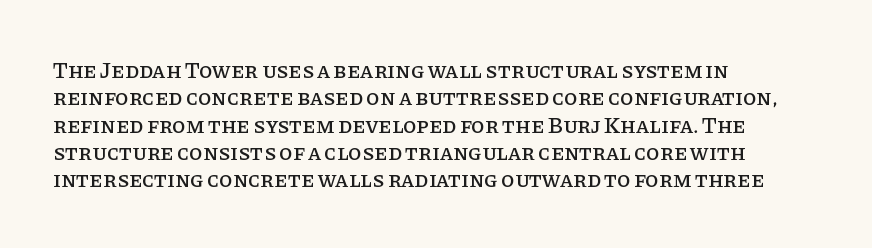
Q: Is the text italic (slanted)? A: No, it is upright.
Q: Is the text underlined? A: No.
Q: How is the paragraph aligned? A: Left-aligned.
Q: Is the spacing between letters normal or unusually wide? A: Normal.
